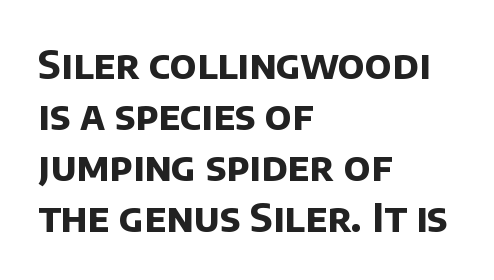
Characters follow at the spacing the type designer built in. Reading down the block, your eye returns to a fixed left position each line. This rendering features lettering with no underline. A typesetter would call this proportional, since set widths differ per character.
